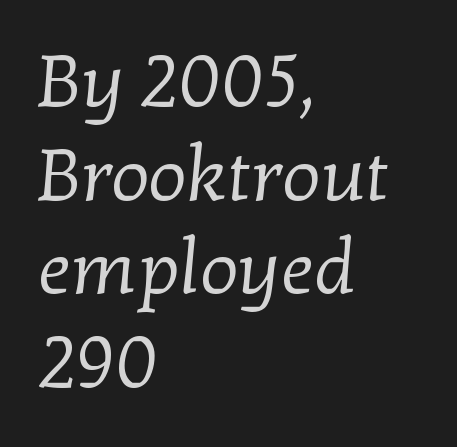
The image shows 75 px regular-weight serif type; set left-aligned, normal line spacing (1.25x), normal letter spacing, not underlined; low stroke contrast and a medium x-height.
